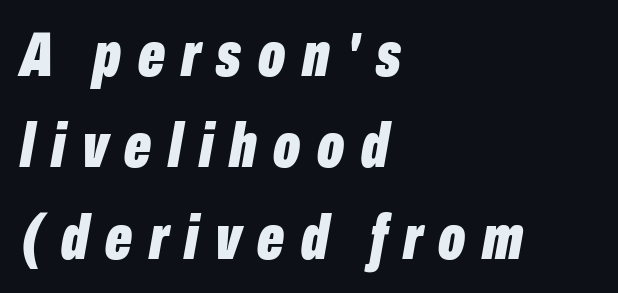
Q: Is the text bold? A: Yes.
Q: Is the text italic (slanted)? A: Yes, it leans right by about 10 degrees.
Q: Is the text underlined? A: No.
Q: How is the paragraph aligned? A: Left-aligned.
Q: Is the spacing between letters normal or unusually wide? A: Unusually wide.
Q: Is the spacing between lines tight, normal or loose? A: Normal.
Q: Width (condensed, normal, or wide)? A: Condensed.
Q: Stroke contrast? A: Low.
Q: x-height? A: Medium.
Q: Monospaced? A: No.
